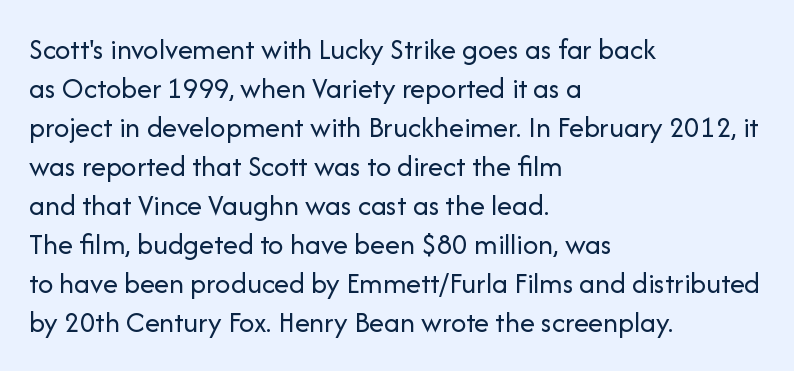
{"serif": "no", "italic": "no", "bold": "no", "weight": "regular", "width": "normal", "stroke_contrast": "low", "x_height": "medium", "monospaced": "no", "underline": "no", "align": "left", "line_spacing": "normal", "line_spacing_ratio": 1.3, "letter_spacing": "normal", "letter_spacing_em": 0.0, "glyph_px": 30}
